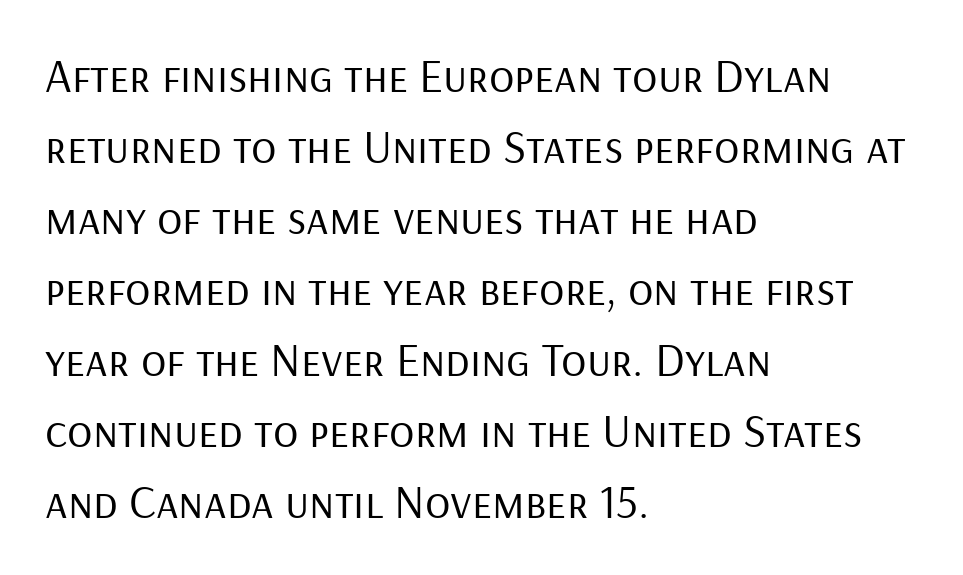
Q: Is the text bold? A: No.
Q: Is the text italic (slanted)? A: No, it is upright.
Q: Is the typeface a serif or a sans-serif typeface? A: Sans-serif.
Q: Is the text underlined? A: No.
Q: How is the paragraph aligned? A: Left-aligned.
Q: Is the spacing between letters normal or unusually wide? A: Normal.
Q: Is the spacing between lines tight, normal or loose? A: Normal.
Q: Width (condensed, normal, or wide)? A: Normal.
Q: Stroke contrast? A: Low.
Q: x-height? A: Medium.
Q: Monospaced? A: No.
